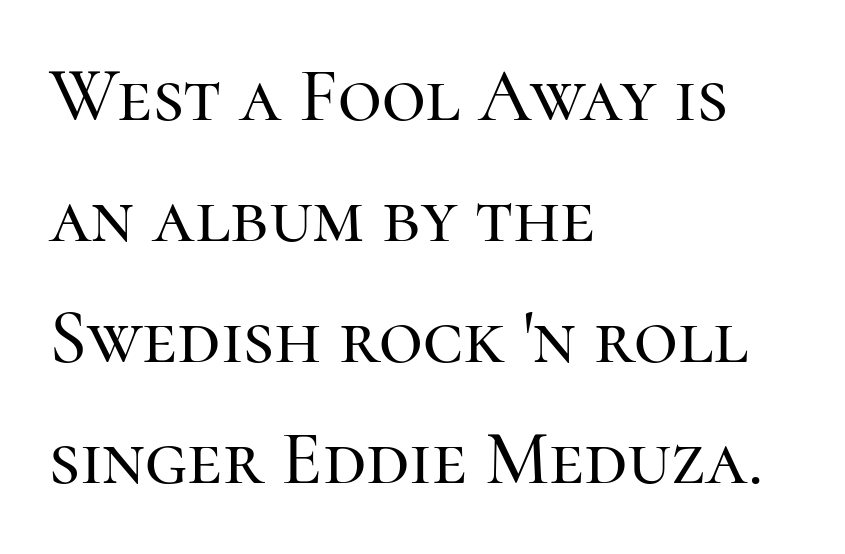
The image shows 76 px serif type, upright; set left-aligned, normal line spacing (1.59x), normal letter spacing, not underlined; high stroke contrast and a medium x-height.
